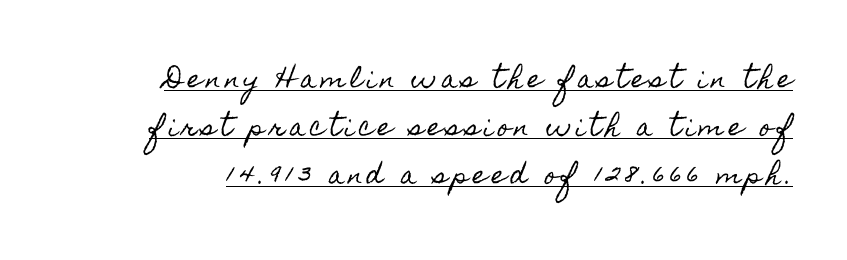
{"underline": "yes", "line_spacing": "loose", "line_spacing_ratio": 2.01, "glyph_px": 24}
